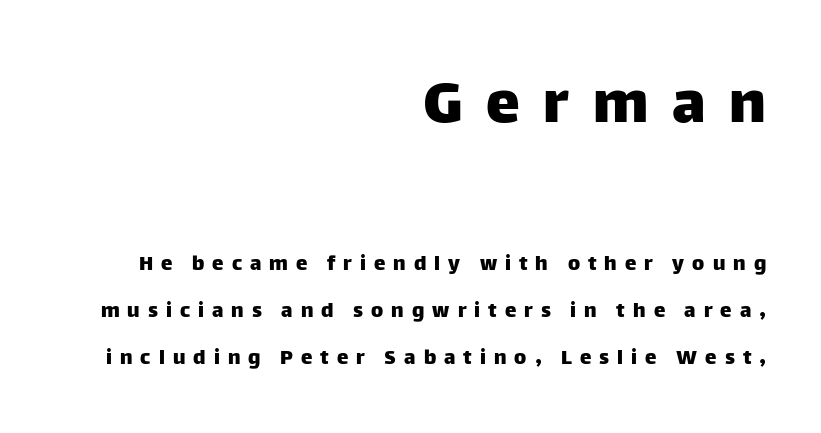
{"serif": "no", "italic": "no", "width": "normal", "stroke_contrast": "low", "x_height": "large", "monospaced": "no", "underline": "no", "align": "right", "line_spacing": "loose", "line_spacing_ratio": 2.03, "letter_spacing": "wide", "letter_spacing_em": 0.35, "larger_block": "first", "size_ratio": 2.96, "glyph_px": 68}
